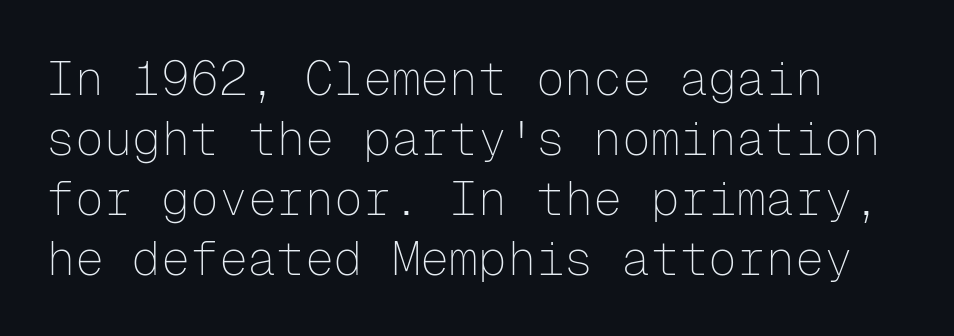
Decoration check: the copy has no underline. Vertical spacing — default. Style check: upright. Are there feet on the stems? There aren't — it's a sans. Fixed-width glyphs throughout — classic coding-font behaviour.
